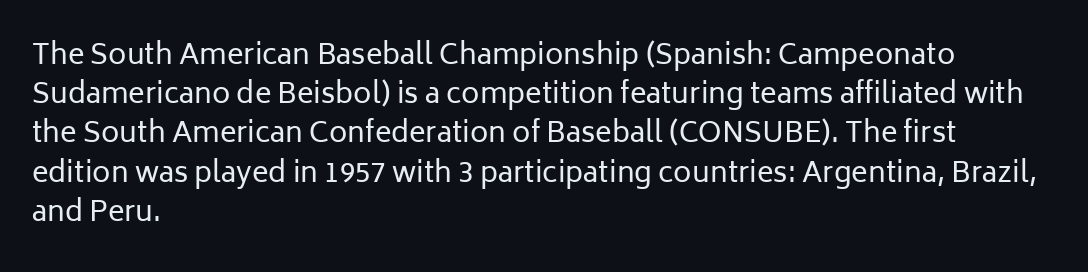
Q: Is the text bold? A: No.
Q: Is the text italic (slanted)? A: No, it is upright.
Q: Is the typeface a serif or a sans-serif typeface? A: Sans-serif.
Q: Is the text underlined? A: No.
Q: How is the paragraph aligned? A: Left-aligned.
Q: Is the spacing between letters normal or unusually wide? A: Normal.
Q: Is the spacing between lines tight, normal or loose? A: Normal.
Q: Width (condensed, normal, or wide)? A: Normal.
Q: Stroke contrast? A: Low.
Q: x-height? A: Medium.
Q: Monospaced? A: No.
